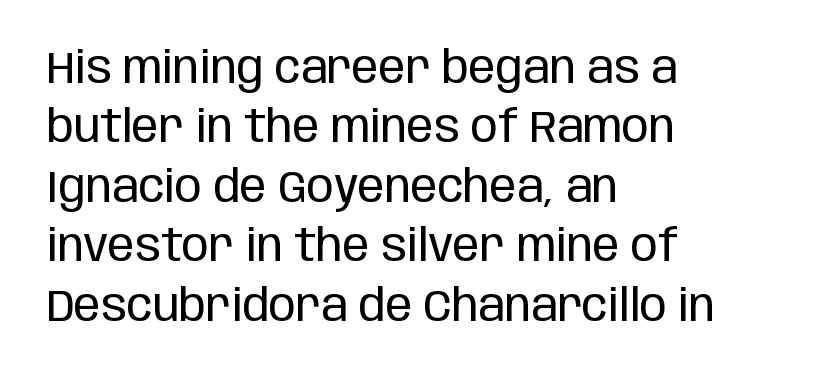
{"serif": "no", "italic": "no", "bold": "no", "weight": "regular", "width": "condensed", "stroke_contrast": "low", "x_height": "large", "monospaced": "no", "underline": "no", "align": "left", "line_spacing": "normal", "line_spacing_ratio": 1.32, "letter_spacing": "normal", "letter_spacing_em": 0.0, "glyph_px": 45}
